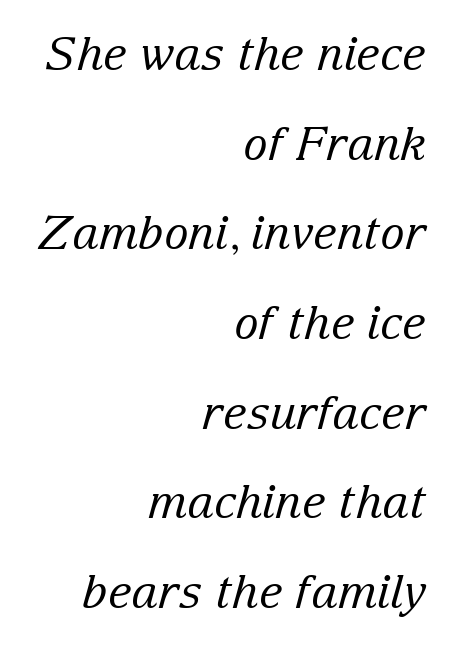
Compared with typical body copy, the letter spacing here is the same. Note the varied advance widths — an 'i' is clearly narrower than an 'm'. One-word summary of the alignment: right. The area under the type is left untouched. Posture: slanted. A great deal of white space separates one row of letters from the next.
